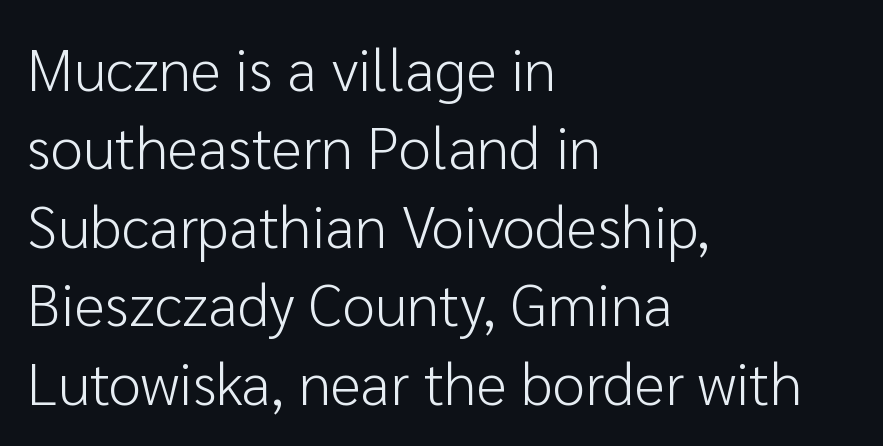
The rendering uses a moderate line-height, typical for paragraphs. What stands out about the letter spacing? Nothing — it is the standard amount. Leftover space on each line is placed entirely after the last word. The passage shown is typed in a proportional face where columns would drift. Posture: vertical. Quick note: underline off.
